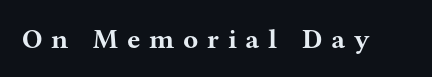
The image shows 28 px bold, wide serif type, upright; set unusually wide letter spacing (+0.31 em), not underlined; medium stroke contrast and a medium x-height.
